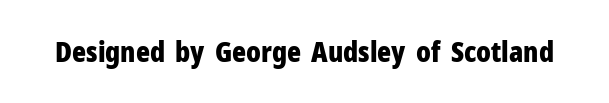
Q: Is the text bold? A: Yes.
Q: Is the text italic (slanted)? A: No, it is upright.
Q: Is the typeface a serif or a sans-serif typeface? A: Sans-serif.
Q: Is the text underlined? A: No.
Q: Is the spacing between letters normal or unusually wide? A: Normal.
Q: Width (condensed, normal, or wide)? A: Condensed.
Q: Stroke contrast? A: Low.
Q: x-height? A: Medium.
Q: Monospaced? A: No.
